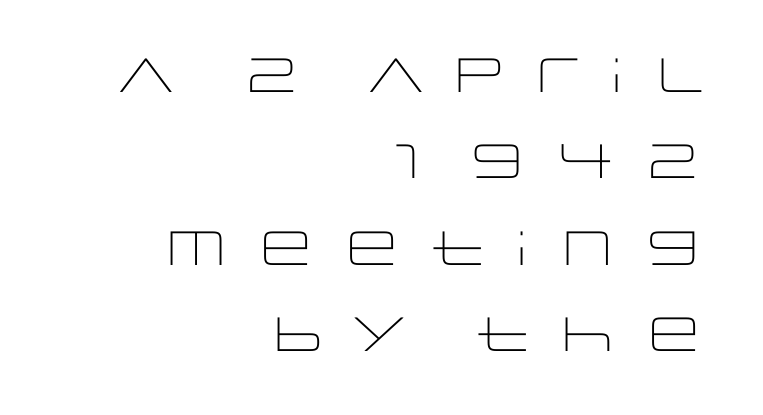
Clear beneath every line of the passage. Ordinary non-slanted type is in use. One-word summary of the alignment: right. Varying glyph widths throughout — classic text-font behaviour. This rendering widens character spacing well past its baseline value. A quiet, ordinary-to-light weight characterises the typeface.
